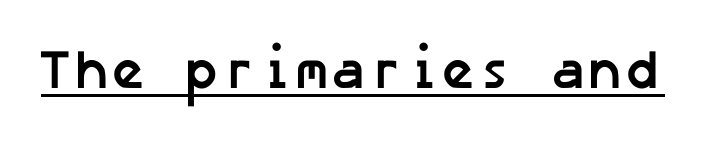
The image shows 55 px semibold sans-serif type; set normal letter spacing, underlined; low stroke contrast and a medium x-height.
